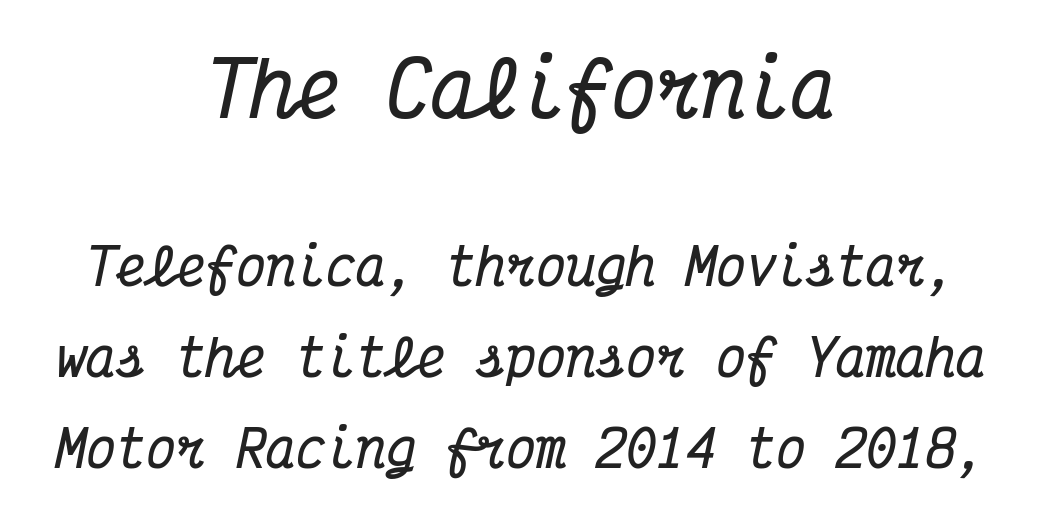
Q: Is the text bold? A: Yes.
Q: Is the text italic (slanted)? A: Yes, it leans right by about 12 degrees.
Q: Is the typeface a serif or a sans-serif typeface? A: Serif.
Q: Is the text underlined? A: No.
Q: How is the paragraph aligned? A: Centered.
Q: Is the spacing between letters normal or unusually wide? A: Normal.
Q: Which block of text is set in a larger size, the first (top) or the second (bottom)? A: The first (top) one.
Q: Width (condensed, normal, or wide)? A: Condensed.
Q: Stroke contrast? A: Medium.
Q: x-height? A: Medium.
Q: Monospaced? A: Yes.
